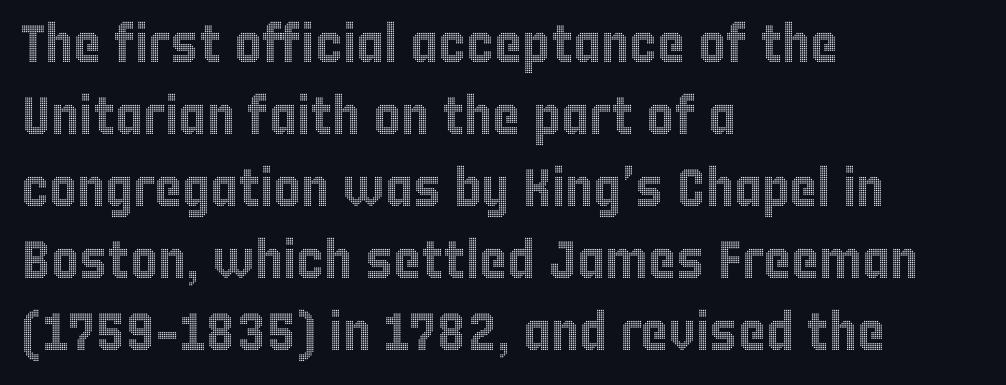
Q: Is the text italic (slanted)? A: No, it is upright.
Q: Is the text underlined? A: No.
Q: How is the paragraph aligned? A: Left-aligned.
Q: Is the spacing between letters normal or unusually wide? A: Normal.
Q: Is the spacing between lines tight, normal or loose? A: Normal.
Q: Width (condensed, normal, or wide)? A: Condensed.
Q: x-height? A: Large.
Q: Monospaced? A: No.
